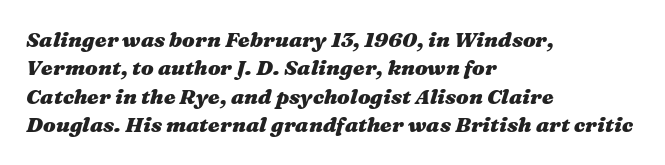
The image shows 21 px bold type, italic (leaning right); set left-aligned, normal line spacing (1.35x), normal letter spacing, not underlined.
